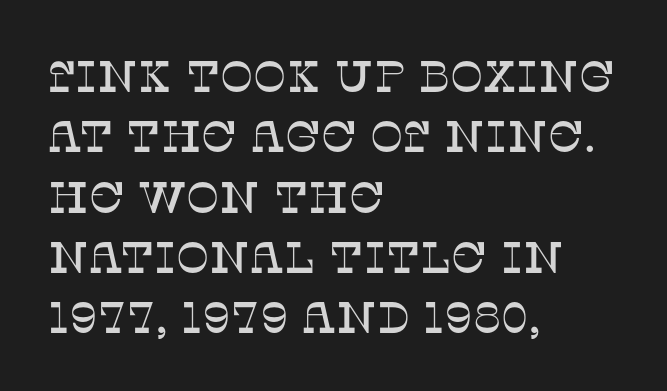
This rendering employs a face with finishing strokes, i.e., a serif. The letters advance in unequal steps, a hallmark of proportional type. The type sits square on the baseline with zero lean. Summary of vertical rhythm: regular, with standard interline spacing. This rendering uses left alignment, leaving the right contour irregular.
